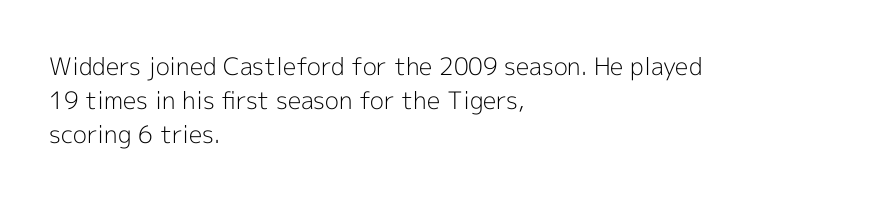
Just letters on the line, the space beneath them empty. The lines sit at an ordinary, default distance from one another. Reading down the block, your eye returns to a fixed left position each line. Think standard paragraph weight, or any step lighter than that.
